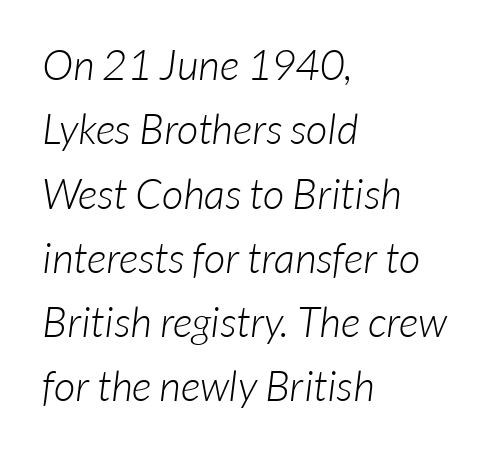
{"serif": "no", "bold": "no", "weight": "light", "width": "normal", "stroke_contrast": "low", "x_height": "medium", "monospaced": "no", "underline": "no", "align": "left", "line_spacing": "normal", "line_spacing_ratio": 1.53, "letter_spacing": "normal", "letter_spacing_em": 0.0, "glyph_px": 42}
